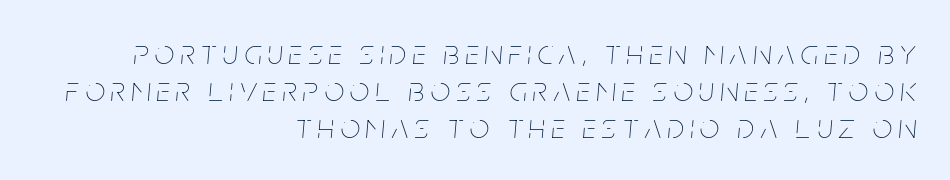
Q: Is the text bold? A: No.
Q: Is the text italic (slanted)? A: Yes, it leans right by about 5 degrees.
Q: Is the text underlined? A: No.
Q: How is the paragraph aligned? A: Right-aligned.
Q: Is the spacing between lines tight, normal or loose? A: Tight.
Q: Width (condensed, normal, or wide)? A: Condensed.
Q: Stroke contrast? A: Low.
Q: x-height? A: Large.
Q: Monospaced? A: No.
